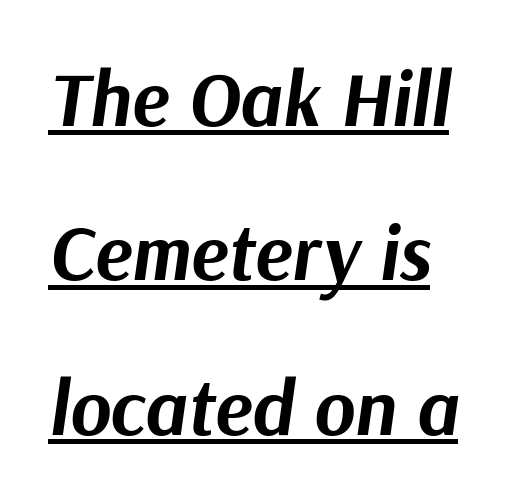
The image shows 78 px bold type, italic (leaning right); set loose line spacing (1.98x), normal letter spacing, underlined; medium stroke contrast and a medium x-height.
